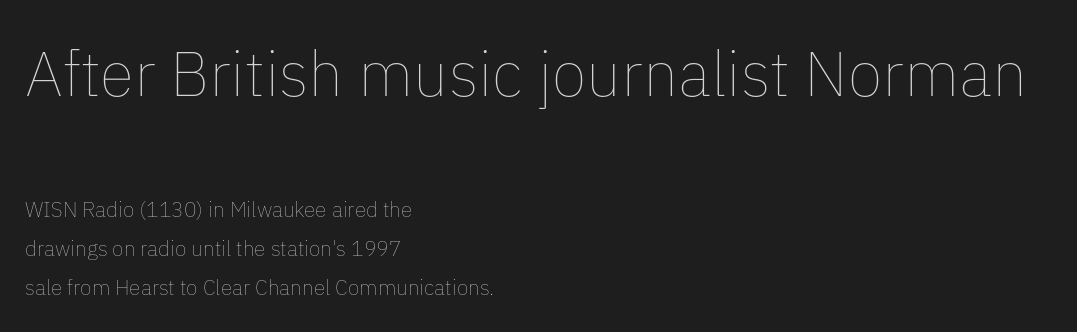
{"italic": "no", "bold": "no", "weight": "thin", "width": "normal", "stroke_contrast": "low", "x_height": "medium", "monospaced": "no", "underline": "no", "align": "left", "line_spacing_ratio": 1.86, "letter_spacing": "normal", "letter_spacing_em": 0.0, "larger_block": "first", "size_ratio": 3.0, "glyph_px": 63}
